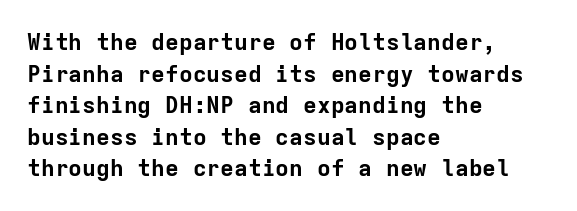
Q: Is the text bold? A: Yes.
Q: Is the text italic (slanted)? A: No, it is upright.
Q: Is the text underlined? A: No.
Q: How is the paragraph aligned? A: Left-aligned.
Q: Is the spacing between letters normal or unusually wide? A: Normal.
Q: Is the spacing between lines tight, normal or loose? A: Normal.
